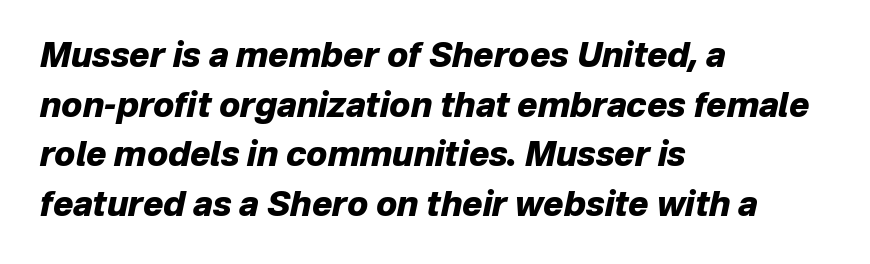
The image shows 34 px heavy type, italic (leaning right); set left-aligned, normal line spacing (1.46x), normal letter spacing, not underlined; low stroke contrast and a medium x-height.
